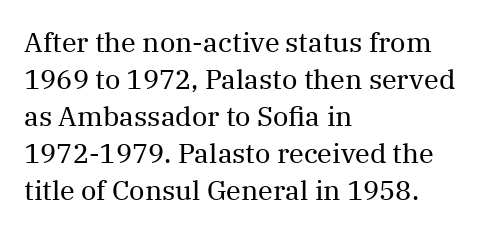
Reading down the block, your eye returns to a fixed left position each line. Tall strokes in this sample are plumb rather than angled. The rendering uses a moderate line-height, typical for paragraphs. This is not heavy type; no bold has been used. Any mark beneath the type? The region is blank. Each word holds together tightly as a unit, with standard inter-letter gaps.
